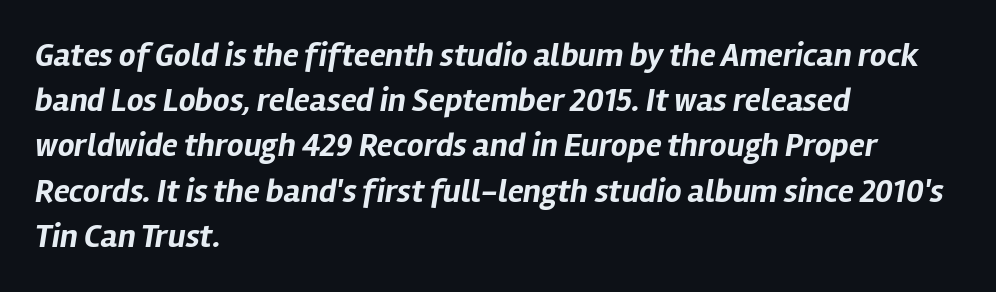
{"italic": "yes", "lean": "right", "slant_degrees": 12, "bold": "yes", "weight": "bold", "width": "normal", "stroke_contrast": "low", "x_height": "medium", "monospaced": "no", "underline": "no", "align": "left", "line_spacing": "normal", "line_spacing_ratio": 1.37, "letter_spacing": "normal", "letter_spacing_em": 0.0, "glyph_px": 33}
